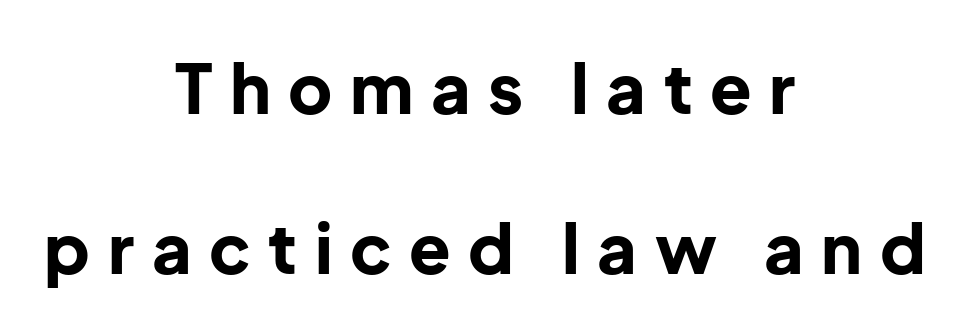
Q: Is the text bold? A: Yes.
Q: Is the text italic (slanted)? A: No, it is upright.
Q: Is the typeface a serif or a sans-serif typeface? A: Sans-serif.
Q: Is the text underlined? A: No.
Q: How is the paragraph aligned? A: Centered.
Q: Is the spacing between letters normal or unusually wide? A: Unusually wide.
Q: Is the spacing between lines tight, normal or loose? A: Loose.
Q: Width (condensed, normal, or wide)? A: Normal.
Q: Stroke contrast? A: Low.
Q: x-height? A: Medium.
Q: Monospaced? A: No.
